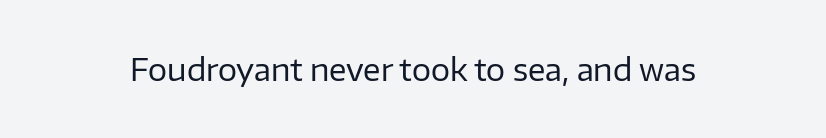
The image shows 30 px regular-weight sans-serif type, upright; set normal letter spacing, not underlined; low stroke contrast and a medium x-height.
